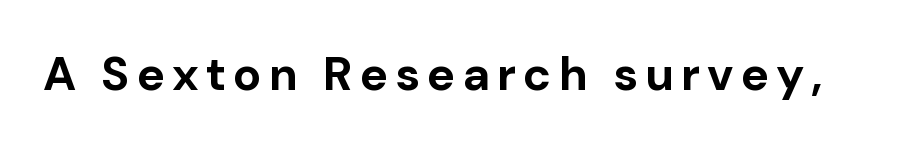
This is heavy type, rendered in bold. Varying glyph widths throughout — classic text-font behaviour. These lines were composed using upright roman letters. Serifs: no, the terminals of the letterforms are clean. A bare baseline throughout the passage.
